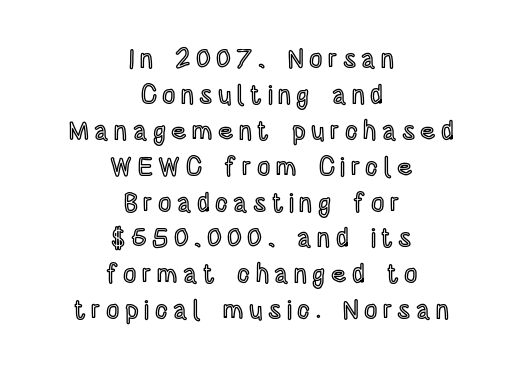
Q: Is the text italic (slanted)? A: No, it is upright.
Q: Is the text underlined? A: No.
Q: How is the paragraph aligned? A: Centered.
Q: Is the spacing between letters normal or unusually wide? A: Unusually wide.
Q: Is the spacing between lines tight, normal or loose? A: Normal.
